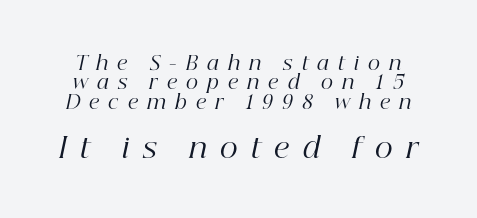
The image shows 28 px regular-weight serif type, italic (leaning right); set tight line spacing (1.02x), unusually wide letter spacing (+0.48 em), not underlined; the second (bottom) block is 1.47x larger; high stroke contrast and a medium x-height.
